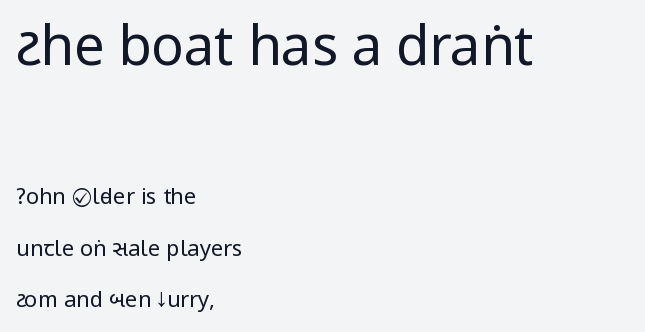
The image shows 54 px regular-weight, condensed sans-serif type, upright; set left-aligned, loose line spacing (2.32x), normal letter spacing, not underlined; the first (top) block is 2.45x larger; low stroke contrast.
